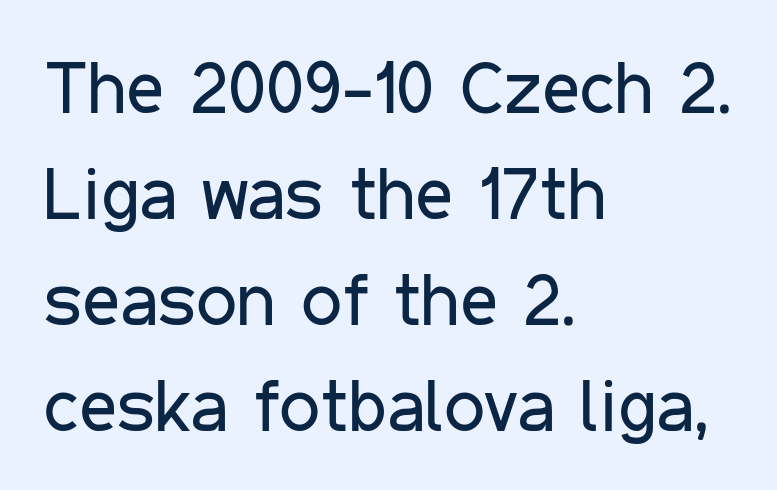
{"serif": "no", "italic": "no", "bold": "no", "weight": "regular", "width": "condensed", "stroke_contrast": "low", "x_height": "medium", "monospaced": "no", "underline": "no", "align": "left", "line_spacing": "normal", "line_spacing_ratio": 1.45, "letter_spacing": "normal", "letter_spacing_em": 0.0, "glyph_px": 73}
